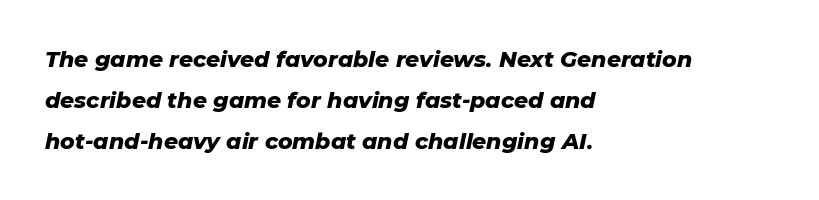
Q: Is the text bold? A: Yes.
Q: Is the text italic (slanted)? A: Yes, it leans right by about 11 degrees.
Q: Is the text underlined? A: No.
Q: How is the paragraph aligned? A: Left-aligned.
Q: Is the spacing between letters normal or unusually wide? A: Normal.
